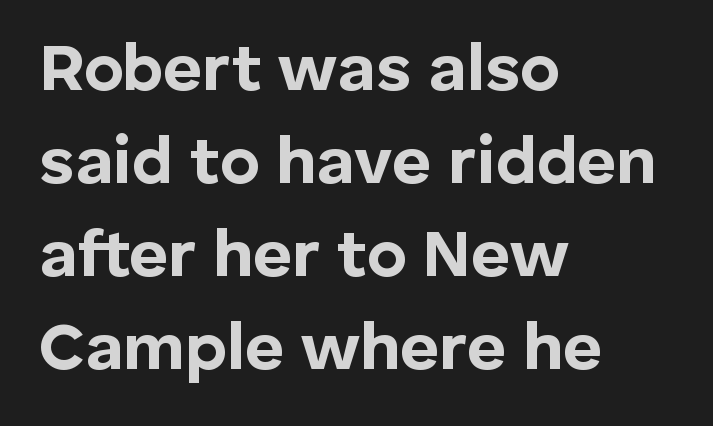
The image shows 67 px bold sans-serif type, upright; set left-aligned, normal line spacing (1.39x), normal letter spacing, not underlined; low stroke contrast and a medium x-height.
